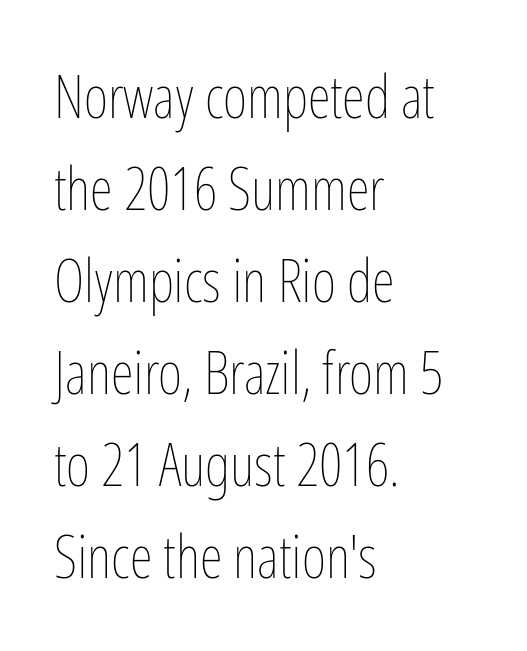
Glance below the letters and you will spot only blank space. Regarding leading, the lines here are spaced in the standard way. The gaps between neighbouring characters are ordinary and unremarkable. Do the characters align in a grid? No, the font is proportional. A classic flush-left, rag-right setting is used for this passage. The letters stand straight up with perfectly vertical stems.
